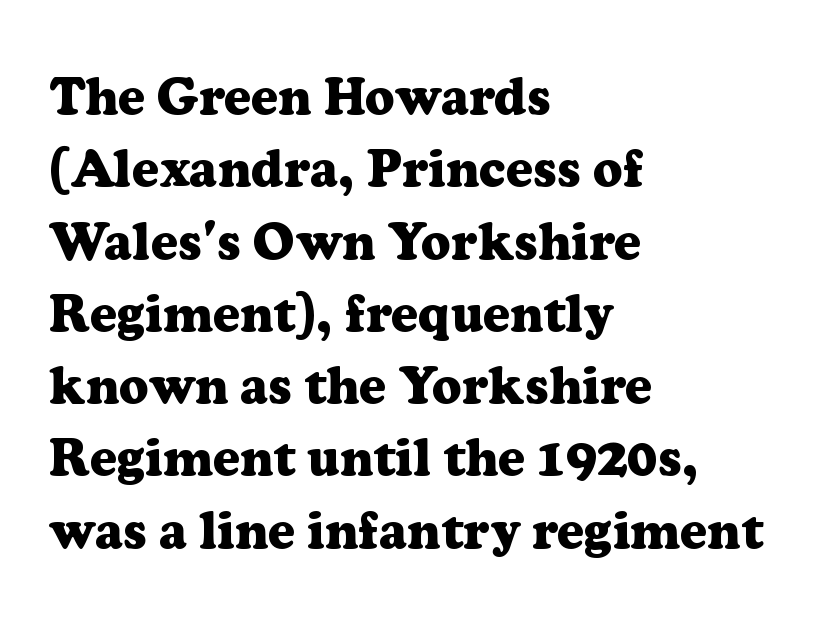
Q: Is the text bold? A: Yes.
Q: Is the text italic (slanted)? A: No, it is upright.
Q: Is the typeface a serif or a sans-serif typeface? A: Serif.
Q: Is the text underlined? A: No.
Q: How is the paragraph aligned? A: Left-aligned.
Q: Is the spacing between letters normal or unusually wide? A: Normal.
Q: Is the spacing between lines tight, normal or loose? A: Normal.
Q: Width (condensed, normal, or wide)? A: Normal.
Q: Stroke contrast? A: Low.
Q: x-height? A: Medium.
Q: Monospaced? A: No.
